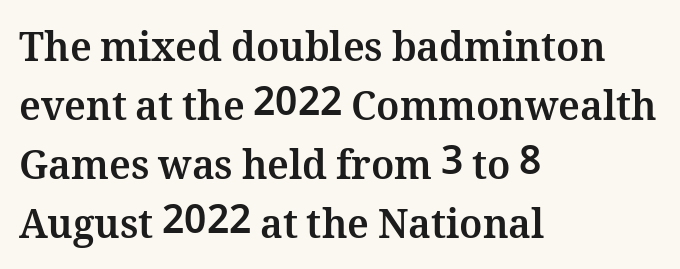
Q: Is the text bold? A: Yes.
Q: Is the text italic (slanted)? A: No, it is upright.
Q: Is the text underlined? A: No.
Q: How is the paragraph aligned? A: Left-aligned.
Q: Is the spacing between letters normal or unusually wide? A: Normal.
Q: Is the spacing between lines tight, normal or loose? A: Normal.
Q: Width (condensed, normal, or wide)? A: Normal.
Q: Stroke contrast? A: Medium.
Q: x-height? A: Medium.
Q: Monospaced? A: No.
